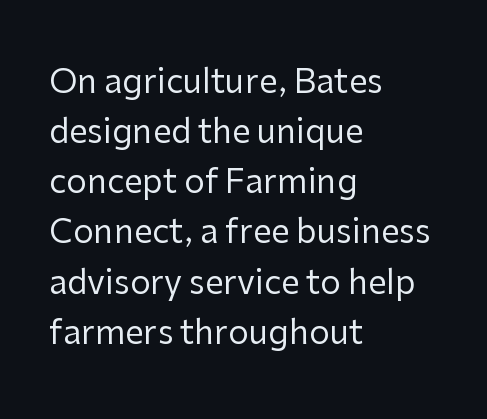
{"serif": "no", "italic": "no", "bold": "no", "weight": "regular", "width": "normal", "stroke_contrast": "low", "x_height": "medium", "monospaced": "no", "underline": "no", "align": "left", "line_spacing": "normal", "line_spacing_ratio": 1.52, "letter_spacing": "normal", "letter_spacing_em": 0.0, "glyph_px": 33}
